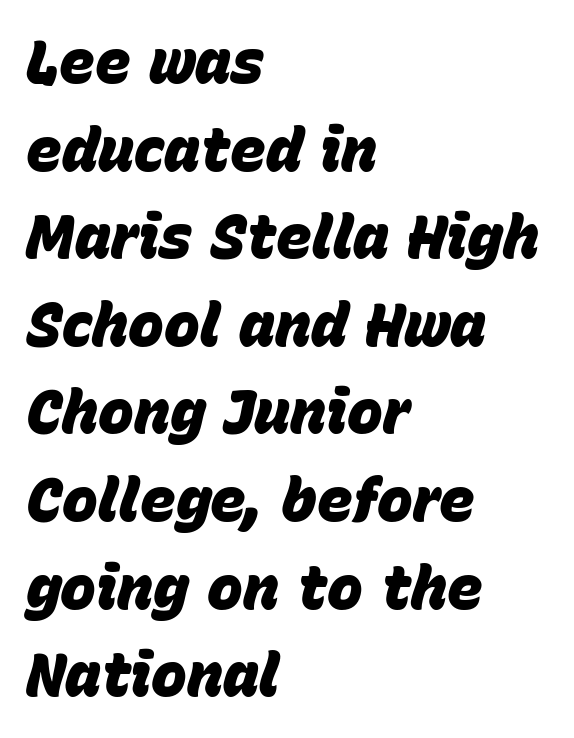
Q: Is the text bold? A: Yes.
Q: Is the text italic (slanted)? A: Yes, it leans right by about 15 degrees.
Q: Is the text underlined? A: No.
Q: How is the paragraph aligned? A: Left-aligned.
Q: Is the spacing between letters normal or unusually wide? A: Normal.
Q: Is the spacing between lines tight, normal or loose? A: Normal.
Q: Width (condensed, normal, or wide)? A: Normal.
Q: Stroke contrast? A: Low.
Q: x-height? A: Large.
Q: Monospaced? A: No.
